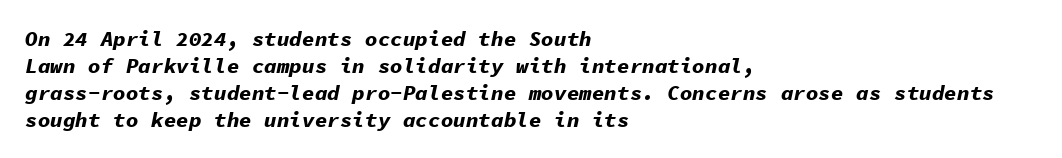
The image shows 21 px bold type, italic (leaning right); set left-aligned, normal line spacing (1.28x), normal letter spacing, not underlined.
